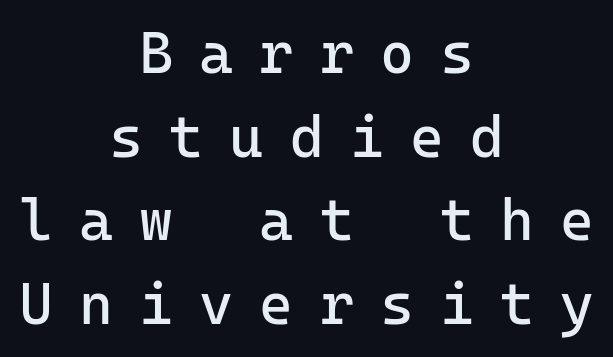
The image shows 58 px regular-weight sans-serif type, upright, monospaced; set centered, normal line spacing (1.44x), unusually wide letter spacing (+0.45 em), not underlined; low stroke contrast and a medium x-height.
